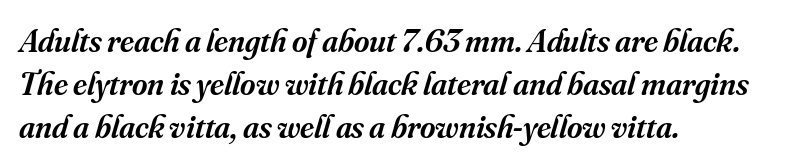
The image shows 33 px semibold serif type, italic (leaning right); set left-aligned, normal line spacing (1.31x), normal letter spacing, not underlined; medium stroke contrast and a small x-height.
